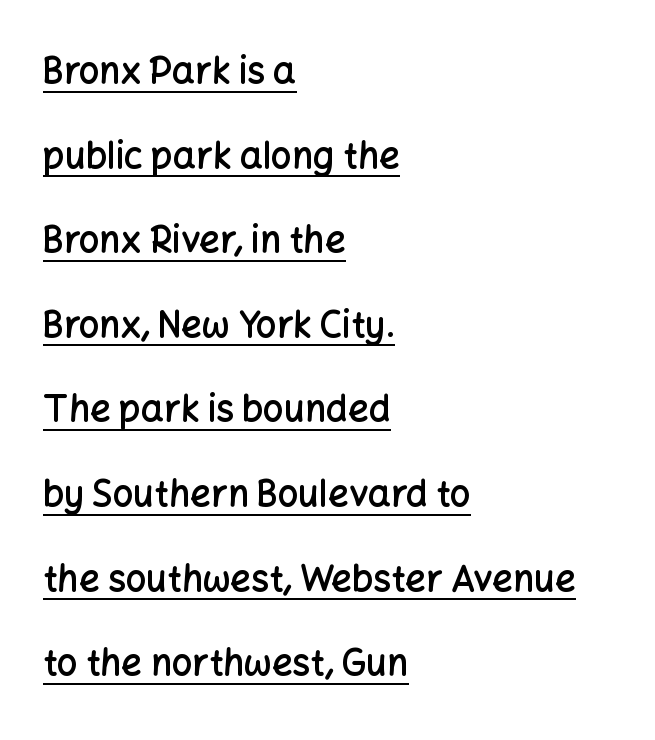
Q: Is the text bold? A: Semi-bold.
Q: Is the text italic (slanted)? A: No, it is upright.
Q: Is the typeface a serif or a sans-serif typeface? A: Sans-serif.
Q: Is the text underlined? A: Yes.
Q: How is the paragraph aligned? A: Left-aligned.
Q: Is the spacing between letters normal or unusually wide? A: Normal.
Q: Is the spacing between lines tight, normal or loose? A: Loose.
Q: Width (condensed, normal, or wide)? A: Normal.
Q: Stroke contrast? A: Low.
Q: x-height? A: Medium.
Q: Monospaced? A: No.
